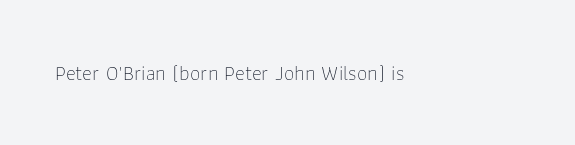
The passage shown is not underscored anywhere. The font's upright variant was chosen for this text. Stems here are at most as thick as an everyday book face. Observe the ordinary spacing: letters are neighbours, not strangers.
